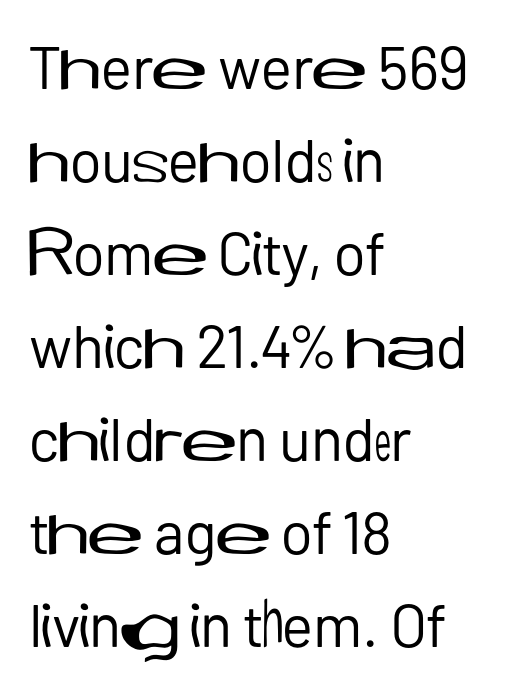
{"serif": "no", "italic": "no", "bold": "no", "weight": "regular", "width": "normal", "stroke_contrast": "low", "x_height": "medium", "monospaced": "no", "underline": "no", "align": "left", "line_spacing": "normal", "line_spacing_ratio": 1.55, "letter_spacing": "normal", "letter_spacing_em": 0.0, "glyph_px": 60}
